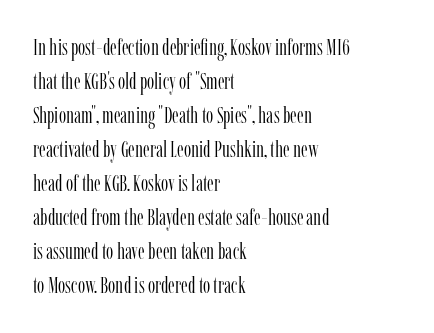
{"italic": "no", "bold": "no", "underline": "no", "align": "left", "line_spacing": "normal", "line_spacing_ratio": 1.48, "letter_spacing": "normal", "letter_spacing_em": 0.0, "glyph_px": 23}
